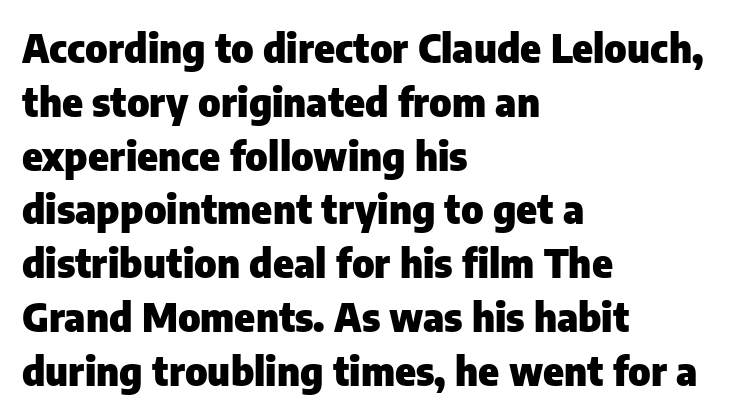
The type sits square on the baseline with zero lean. The specimen omits any rule beneath the text block's lines. The line texture is even and compact thanks to regular tracking. Short and long lines alike share a common starting point at left. A typesetter would call this proportional, since set widths differ per character.
